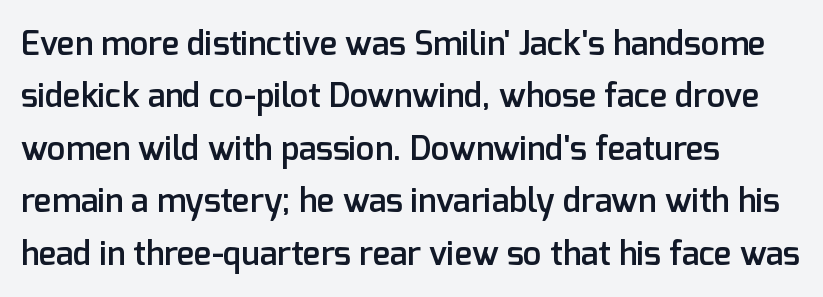
Q: Is the text bold? A: Semi-bold.
Q: Is the text italic (slanted)? A: No, it is upright.
Q: Is the typeface a serif or a sans-serif typeface? A: Sans-serif.
Q: Is the text underlined? A: No.
Q: How is the paragraph aligned? A: Left-aligned.
Q: Is the spacing between letters normal or unusually wide? A: Normal.
Q: Is the spacing between lines tight, normal or loose? A: Normal.
Q: Width (condensed, normal, or wide)? A: Normal.
Q: Stroke contrast? A: Low.
Q: x-height? A: Medium.
Q: Monospaced? A: No.
